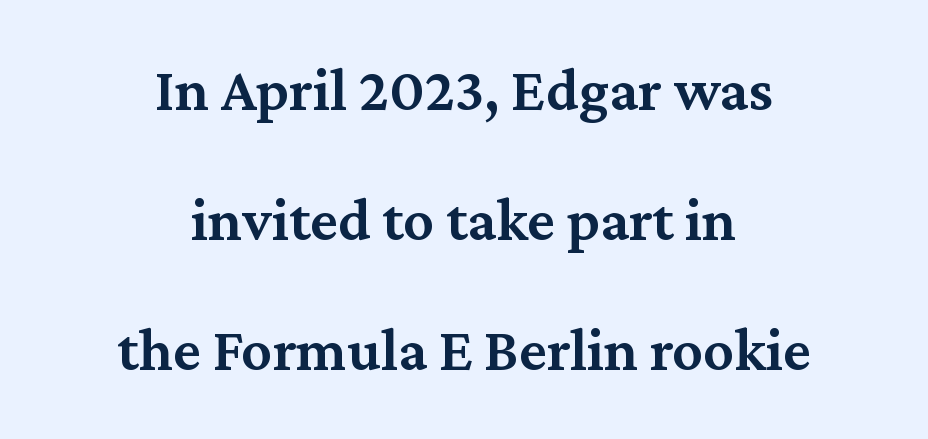
The image shows 61 px semibold serif type, upright; set centered, loose line spacing (2.13x), normal letter spacing, not underlined; medium stroke contrast and a medium x-height.
